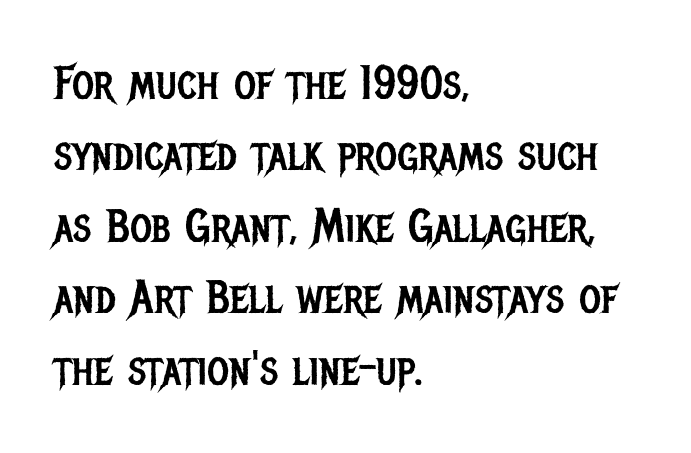
{"serif": "no", "italic": "no", "bold": "no", "weight": "regular", "width": "condensed", "stroke_contrast": "low", "x_height": "large", "monospaced": "no", "underline": "no", "align": "left", "line_spacing": "normal", "line_spacing_ratio": 1.52, "letter_spacing": "normal", "letter_spacing_em": 0.0, "glyph_px": 47}
